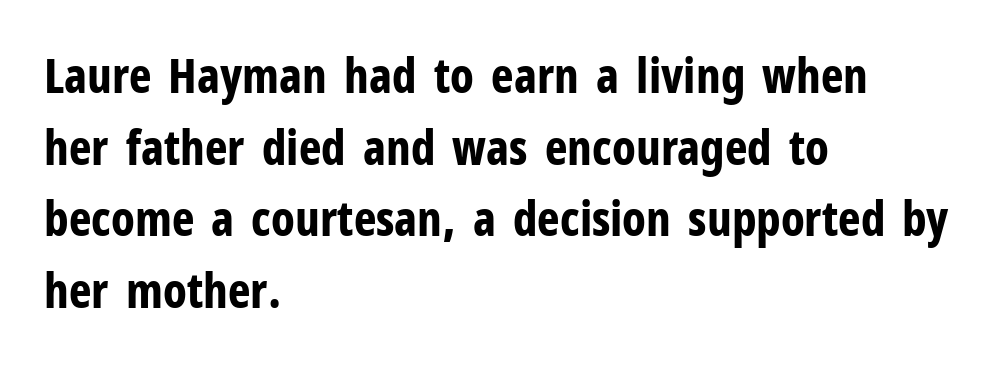
Q: Is the text bold? A: Yes.
Q: Is the text italic (slanted)? A: No, it is upright.
Q: Is the typeface a serif or a sans-serif typeface? A: Sans-serif.
Q: Is the text underlined? A: No.
Q: How is the paragraph aligned? A: Left-aligned.
Q: Is the spacing between letters normal or unusually wide? A: Normal.
Q: Is the spacing between lines tight, normal or loose? A: Normal.
Q: Width (condensed, normal, or wide)? A: Condensed.
Q: Stroke contrast? A: Low.
Q: x-height? A: Medium.
Q: Monospaced? A: No.
